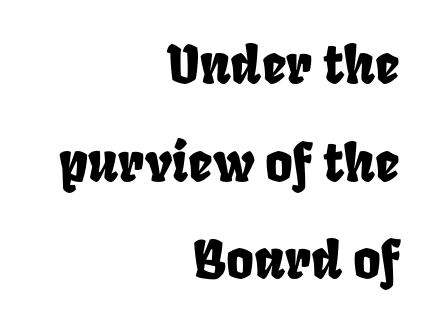
The image shows 53 px condensed type; set right-aligned, line spacing 1.84x, normal letter spacing, not underlined; low stroke contrast and a large x-height.
